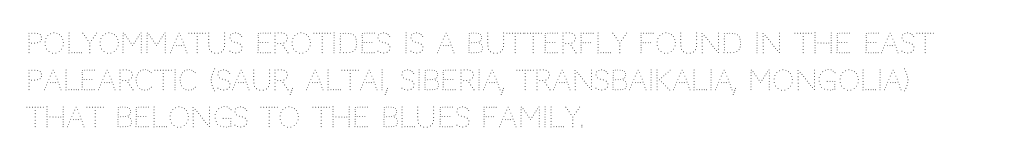
The area under the type is left untouched. This sample has the flowing, uneven cadence of proportional lettering. The lines in this sample share a left origin and differ only in where they stop. The type is set solid horizontally, with unmodified tracking. In terms of posture, this sample is upright. The weight would be labelled regular, book, light, or lighter still.
